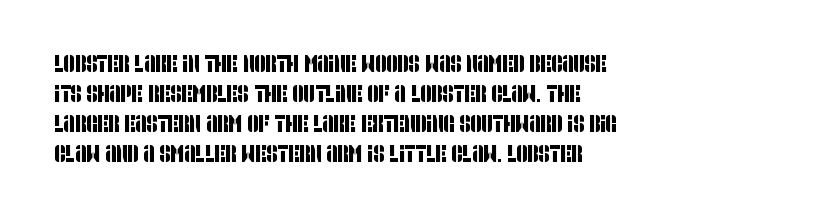
The image shows 24 px text type; set left-aligned, normal line spacing (1.25x), normal letter spacing, not underlined.
